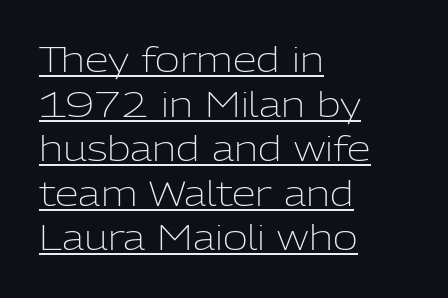
Inter-character spacing is left at the font's built-in metrics. Character widths vary here, with narrow letters taking less room than wide ones. Baseline-to-baseline distance is the conventional proportion of letter height. Which margin do the lines hug? The left one — the right edge is uneven.
